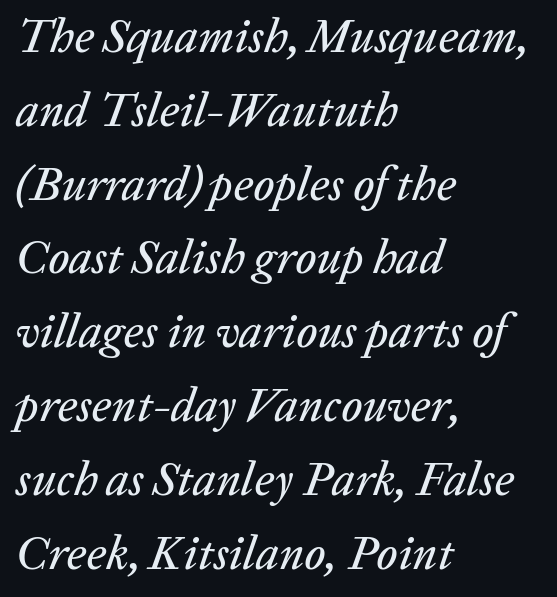
Q: Is the text italic (slanted)? A: Yes, it leans right by about 20 degrees.
Q: Is the text underlined? A: No.
Q: How is the paragraph aligned? A: Left-aligned.
Q: Is the spacing between letters normal or unusually wide? A: Normal.
Q: Is the spacing between lines tight, normal or loose? A: Normal.
Q: Width (condensed, normal, or wide)? A: Normal.
Q: Stroke contrast? A: Low.
Q: x-height? A: Medium.
Q: Monospaced? A: No.
